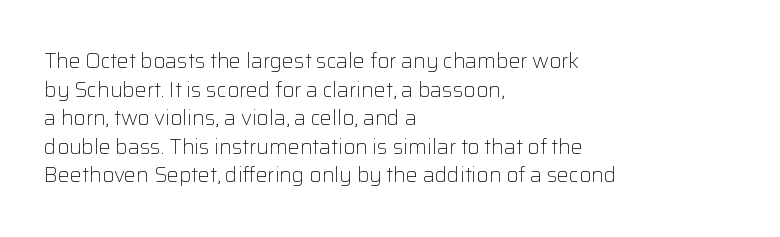
{"italic": "no", "bold": "no", "underline": "no", "align": "left", "line_spacing": "normal", "line_spacing_ratio": 1.36, "letter_spacing": "normal", "letter_spacing_em": 0.0, "glyph_px": 21}
